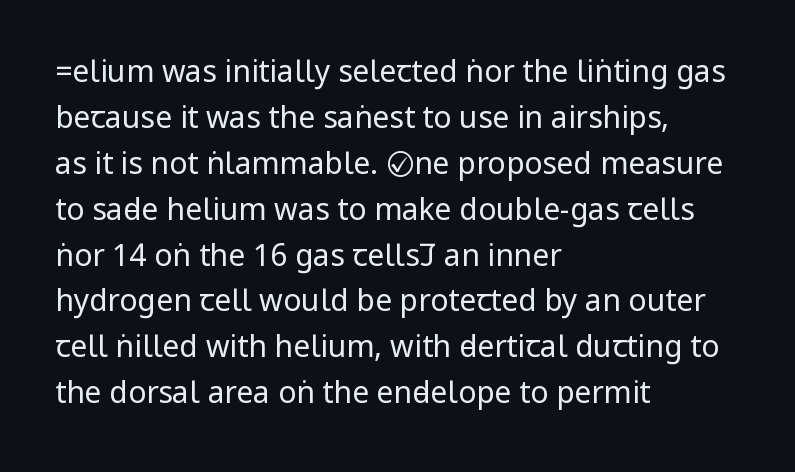
Q: Is the text bold? A: No.
Q: Is the text italic (slanted)? A: No, it is upright.
Q: Is the typeface a serif or a sans-serif typeface? A: Sans-serif.
Q: Is the text underlined? A: No.
Q: How is the paragraph aligned? A: Left-aligned.
Q: Is the spacing between letters normal or unusually wide? A: Normal.
Q: Is the spacing between lines tight, normal or loose? A: Normal.
Q: Width (condensed, normal, or wide)? A: Condensed.
Q: Stroke contrast? A: Low.
